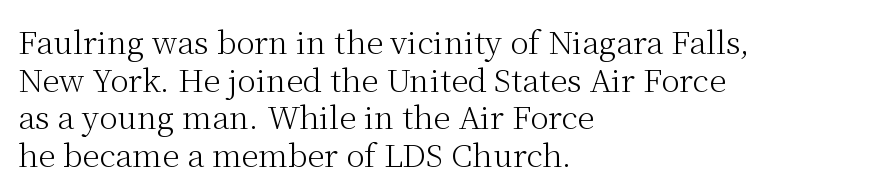
Q: Is the text bold? A: No.
Q: Is the text italic (slanted)? A: No, it is upright.
Q: Is the typeface a serif or a sans-serif typeface? A: Serif.
Q: Is the text underlined? A: No.
Q: How is the paragraph aligned? A: Left-aligned.
Q: Is the spacing between letters normal or unusually wide? A: Normal.
Q: Width (condensed, normal, or wide)? A: Normal.
Q: Stroke contrast? A: Medium.
Q: x-height? A: Medium.
Q: Monospaced? A: No.
